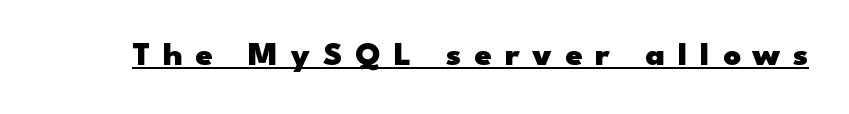
The image shows 34 px heavy, wide sans-serif type, upright; set unusually wide letter spacing (+0.38 em), underlined; low stroke contrast and a small x-height.
